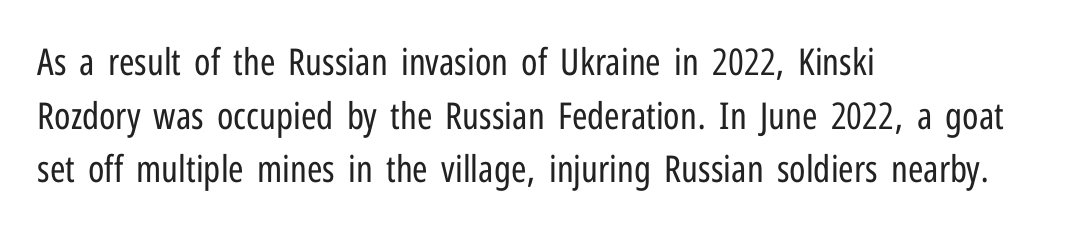
Q: Is the text bold? A: No.
Q: Is the text italic (slanted)? A: No, it is upright.
Q: Is the typeface a serif or a sans-serif typeface? A: Sans-serif.
Q: Is the text underlined? A: No.
Q: How is the paragraph aligned? A: Left-aligned.
Q: Is the spacing between letters normal or unusually wide? A: Normal.
Q: Is the spacing between lines tight, normal or loose? A: Normal.
Q: Width (condensed, normal, or wide)? A: Condensed.
Q: Stroke contrast? A: Low.
Q: x-height? A: Medium.
Q: Monospaced? A: No.
